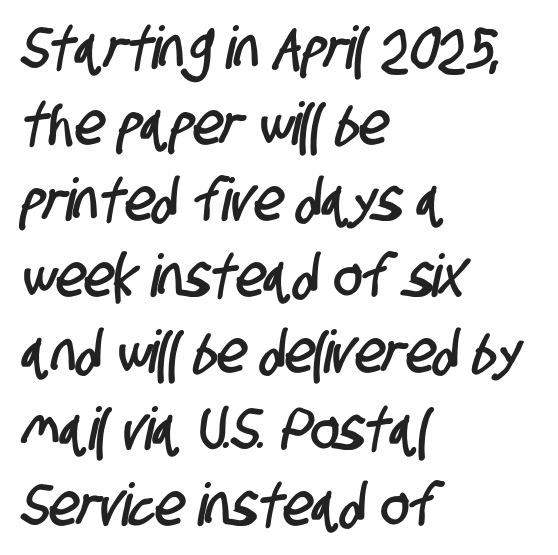
Vertically, the passage feels balanced, rows spaced as you'd expect. Left-aligned paragraph, ragged on the right. The passage shown is typed in a proportional face where columns would drift. Rule under the text: the space is simply empty. Examine the stroke ends and you'll find no serifs. Students, note that the glyphs here touch the page at normal intervals.
